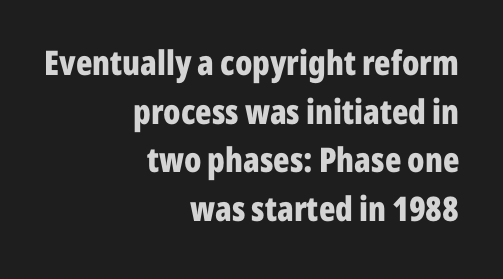
The image shows 34 px bold, condensed sans-serif type, upright; set right-aligned, normal line spacing (1.43x), normal letter spacing, not underlined; low stroke contrast and a medium x-height.
